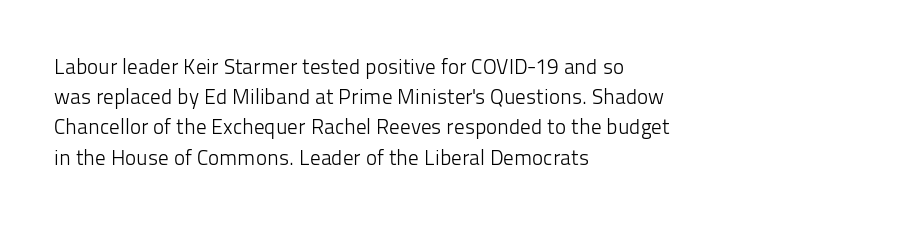
Regarding leading, the lines here are spaced in the standard way. Underline: absent. A classic flush-left, rag-right setting is used for this passage. Every character sits straight up, as roman type does.
